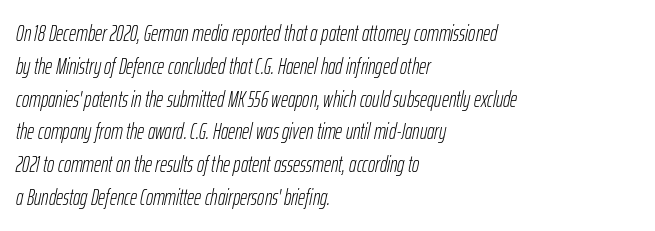
{"italic": "yes", "lean": "right", "slant_degrees": 12, "bold": "no", "underline": "no", "align": "left", "line_spacing": "normal", "line_spacing_ratio": 1.49, "letter_spacing": "normal", "letter_spacing_em": 0.0, "glyph_px": 22}
